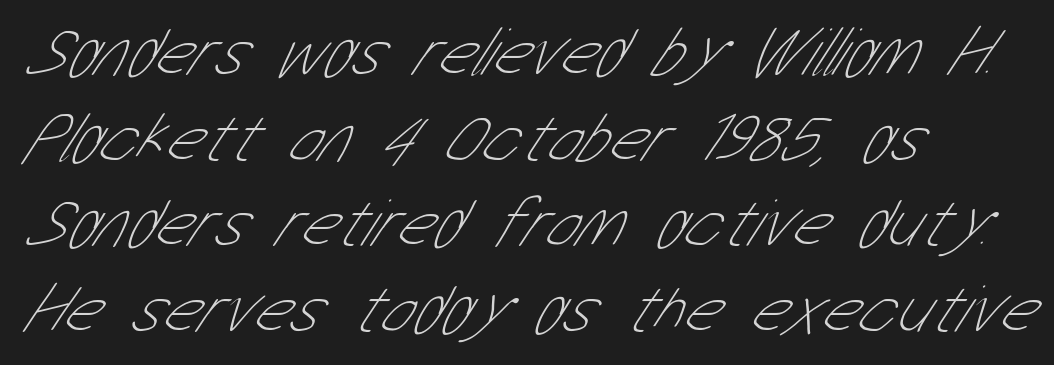
Q: Is the text bold? A: No.
Q: Is the typeface a serif or a sans-serif typeface? A: Sans-serif.
Q: Is the text underlined? A: No.
Q: How is the paragraph aligned? A: Left-aligned.
Q: Is the spacing between letters normal or unusually wide? A: Normal.
Q: Width (condensed, normal, or wide)? A: Condensed.
Q: Stroke contrast? A: Low.
Q: x-height? A: Medium.
Q: Monospaced? A: No.
